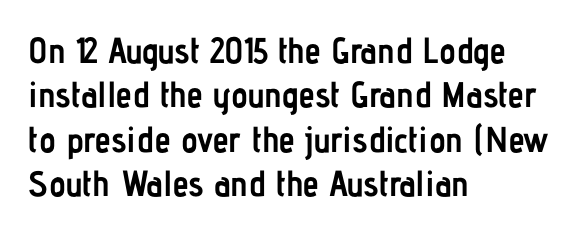
{"serif": "no", "italic": "no", "bold": "yes", "weight": "semibold", "width": "condensed", "stroke_contrast": "low", "x_height": "medium", "monospaced": "no", "underline": "no", "align": "left", "line_spacing_ratio": 1.23, "letter_spacing": "normal", "letter_spacing_em": 0.0, "glyph_px": 36}
